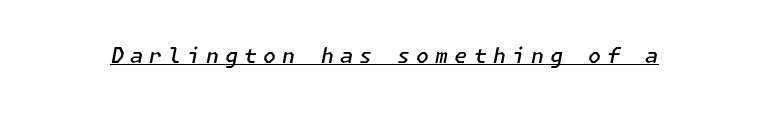
{"italic": "yes", "lean": "right", "slant_degrees": 11, "bold": "semi", "underline": "yes", "letter_spacing": "wide", "letter_spacing_em": 0.29, "glyph_px": 21}
